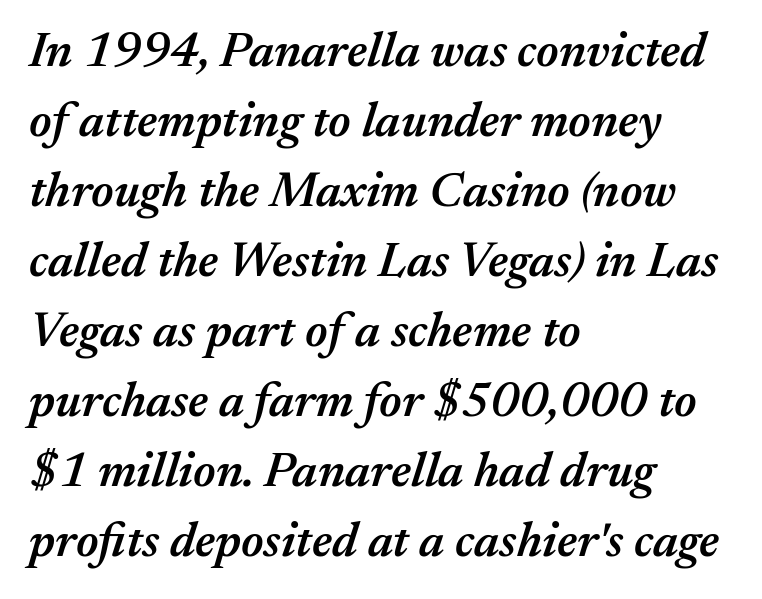
The designer left line spacing at the default. The typesetting leans somewhat heavy: a semibold. The letterforms sit shoulder to shoulder at normal distance. The axis of the letterforms is tilted away from vertical. Clear beneath every line of the passage. The paragraph shown leans on its left margin.
